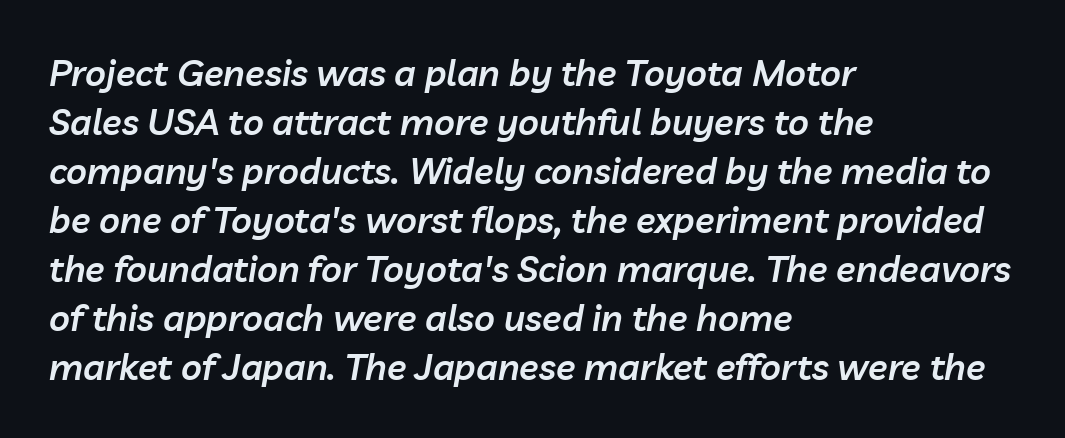
The image shows 36 px semibold type, italic (leaning right); set left-aligned, normal line spacing (1.36x), normal letter spacing, not underlined; low stroke contrast and a medium x-height.
